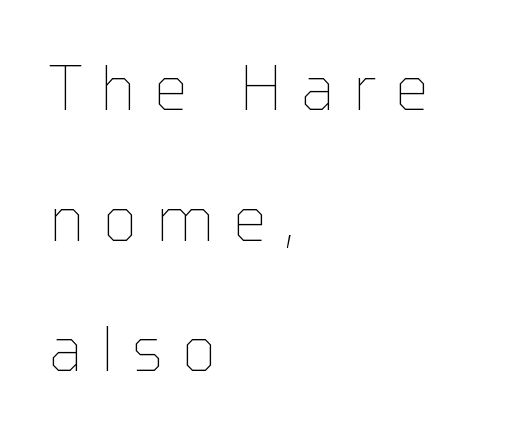
Q: Is the text bold? A: No.
Q: Is the text italic (slanted)? A: No, it is upright.
Q: Is the text underlined? A: No.
Q: How is the paragraph aligned? A: Left-aligned.
Q: Is the spacing between letters normal or unusually wide? A: Unusually wide.
Q: Is the spacing between lines tight, normal or loose? A: Loose.
Q: Width (condensed, normal, or wide)? A: Normal.
Q: Stroke contrast? A: Low.
Q: x-height? A: Medium.
Q: Monospaced? A: No.
